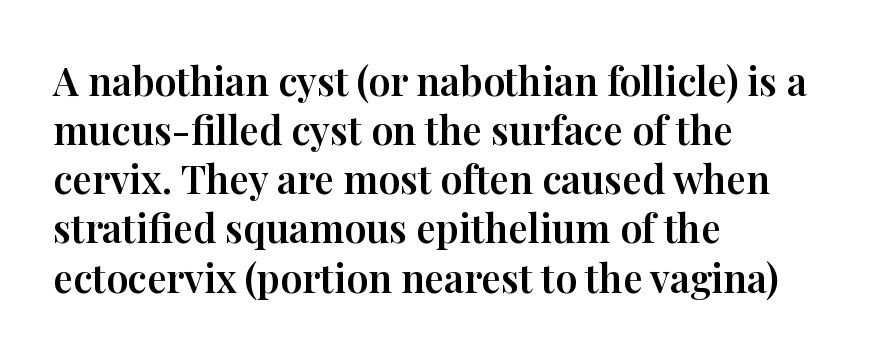
The image shows 39 px serif type, upright; set left-aligned, normal line spacing (1.26x), normal letter spacing, not underlined; high stroke contrast and a medium x-height.
